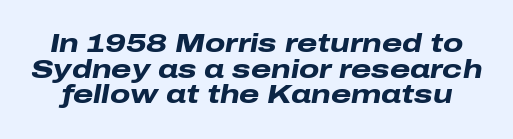
{"italic": "yes", "lean": "right", "slant_degrees": 10, "bold": "yes", "underline": "no", "line_spacing": "tight", "line_spacing_ratio": 0.99, "letter_spacing": "normal", "letter_spacing_em": 0.0, "glyph_px": 26}
